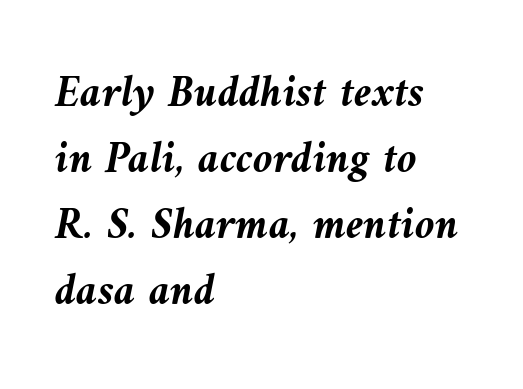
The rendering anchors every line to the left-hand side. Clear beneath every line of the passage. Whoever set this chose a conventional vertical rhythm. Students, this is bold: see how much ink each stroke carries. A typesetter would call this zero additional tracking. Looks like regular typesetting: each glyph gets only the width it needs.
